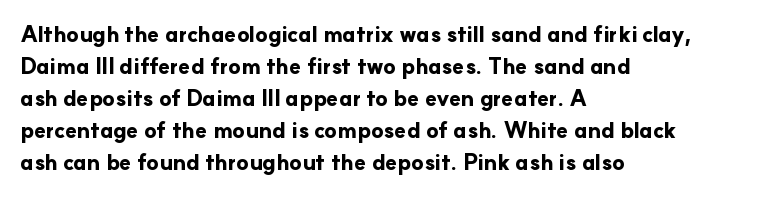
These lines were composed using upright roman letters. Bare-footed words on every line. The vertical gap from one line to the next is medium. Leftover space on each line is placed entirely after the last word. The line texture is even and compact thanks to regular tracking.
